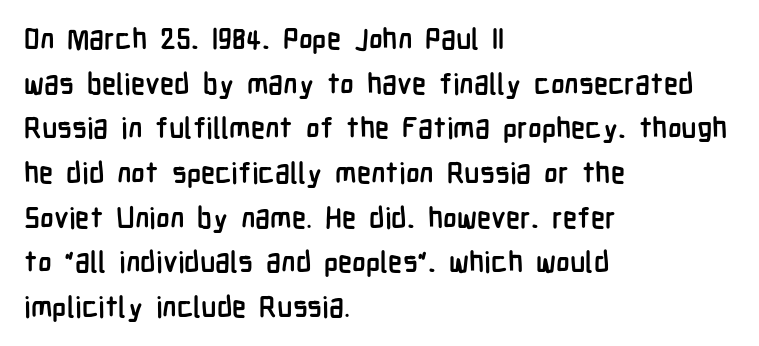
The image shows 29 px semibold, condensed sans-serif type, upright; set left-aligned, normal line spacing (1.54x), normal letter spacing, not underlined; low stroke contrast and a medium x-height.
